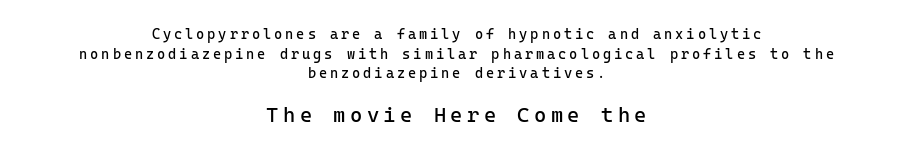
Q: Is the text bold? A: No.
Q: Is the text italic (slanted)? A: No, it is upright.
Q: Is the text underlined? A: No.
Q: How is the paragraph aligned? A: Centered.
Q: Is the spacing between letters normal or unusually wide? A: Unusually wide.
Q: Is the spacing between lines tight, normal or loose? A: Normal.
Q: Which block of text is set in a larger size, the first (top) or the second (bottom)? A: The second (bottom) one.
